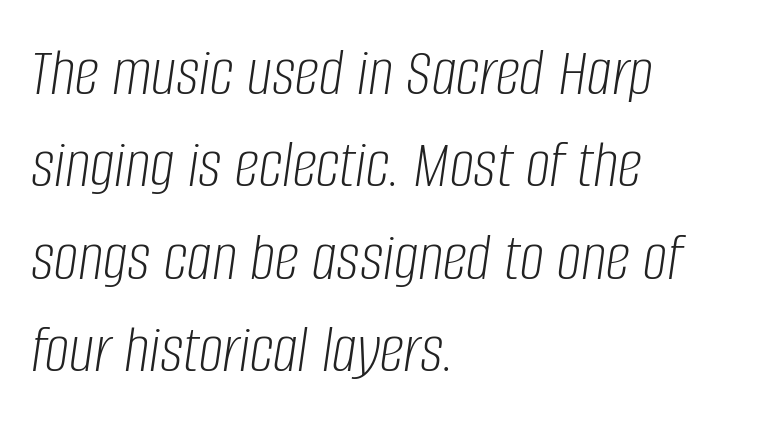
The cut favours lightness, reaching ordinary text weight at its darkest. Standard letterfit; no display-style spreading of the glyphs. Is this a fixed-width face? No — the glyphs have proportional, varying widths. The designer left line spacing at the default. If you drew a line through each stem, it would be angled. The foot of each line stays bare and open.
